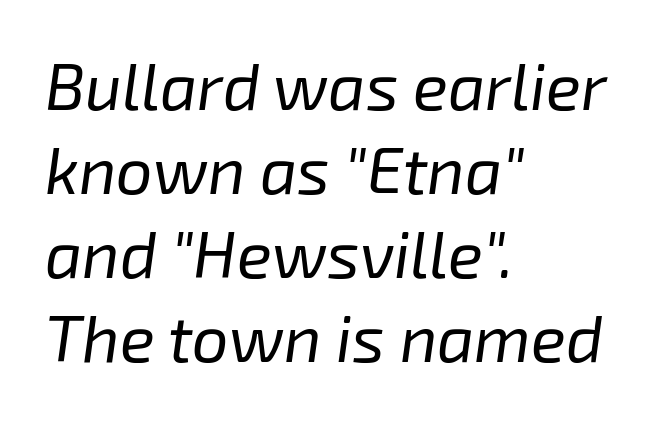
Q: Is the text bold? A: No.
Q: Is the text italic (slanted)? A: Yes, it leans right by about 8 degrees.
Q: Is the text underlined? A: No.
Q: How is the paragraph aligned? A: Left-aligned.
Q: Is the spacing between letters normal or unusually wide? A: Normal.
Q: Is the spacing between lines tight, normal or loose? A: Normal.
Q: Width (condensed, normal, or wide)? A: Normal.
Q: Stroke contrast? A: Low.
Q: x-height? A: Medium.
Q: Monospaced? A: No.
